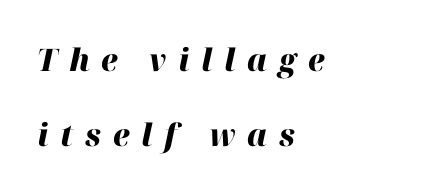
The sample has been set heavy, in full bold. Display-style spreading of the glyphs; the letterfit is very open. Summary of vertical rhythm: relaxed, with wide interline spacing. The passage shown leans; its letterforms are oblique. The lines in this sample share a left origin and differ only in where they stop.
